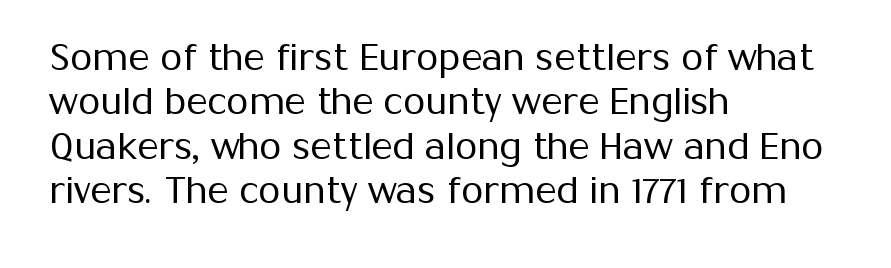
Q: Is the text bold? A: No.
Q: Is the text italic (slanted)? A: No, it is upright.
Q: Is the typeface a serif or a sans-serif typeface? A: Sans-serif.
Q: Is the text underlined? A: No.
Q: How is the paragraph aligned? A: Left-aligned.
Q: Is the spacing between letters normal or unusually wide? A: Normal.
Q: Width (condensed, normal, or wide)? A: Normal.
Q: Stroke contrast? A: Medium.
Q: x-height? A: Medium.
Q: Monospaced? A: No.
